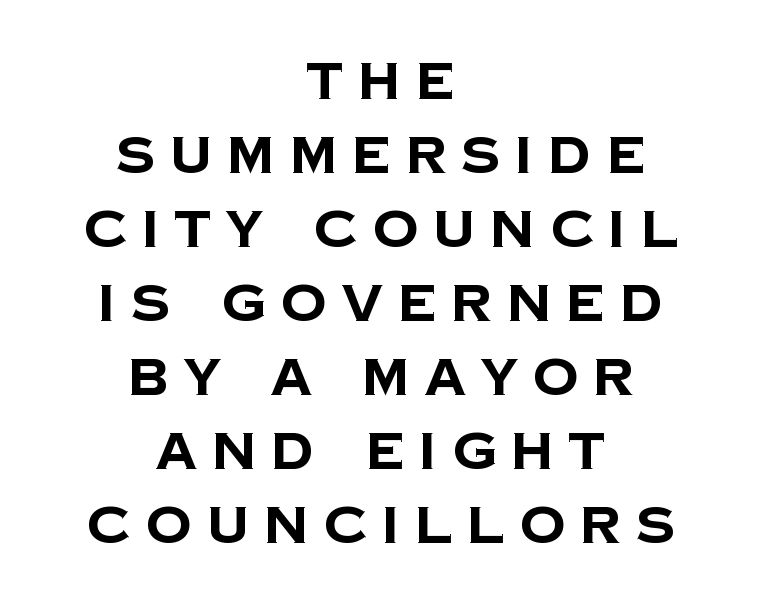
Q: Is the text bold? A: Yes.
Q: Is the typeface a serif or a sans-serif typeface? A: Sans-serif.
Q: Is the text underlined? A: No.
Q: How is the paragraph aligned? A: Centered.
Q: Is the spacing between letters normal or unusually wide? A: Unusually wide.
Q: Is the spacing between lines tight, normal or loose? A: Normal.
Q: Width (condensed, normal, or wide)? A: Normal.
Q: Stroke contrast? A: Low.
Q: x-height? A: Large.
Q: Monospaced? A: No.
